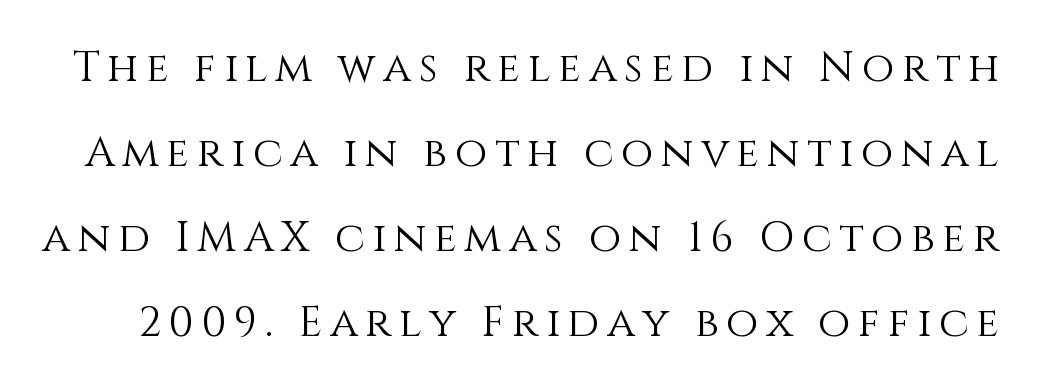
{"italic": "no", "bold": "no", "weight": "light", "width": "normal", "x_height": "large", "monospaced": "no", "underline": "no", "line_spacing": "loose", "line_spacing_ratio": 2.02, "glyph_px": 42}
